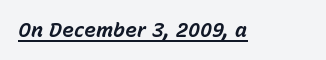
The image shows 20 px bold type, italic (leaning right); set normal letter spacing, underlined.
